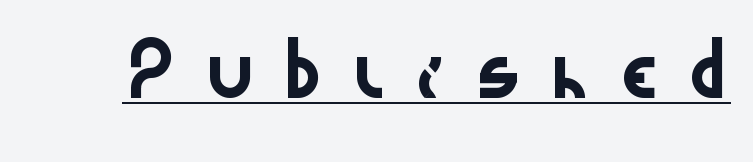
{"serif": "no", "italic": "no", "width": "wide", "stroke_contrast": "low", "x_height": "medium", "monospaced": "no", "underline": "yes", "letter_spacing": "wide", "letter_spacing_em": 0.48, "glyph_px": 48}
